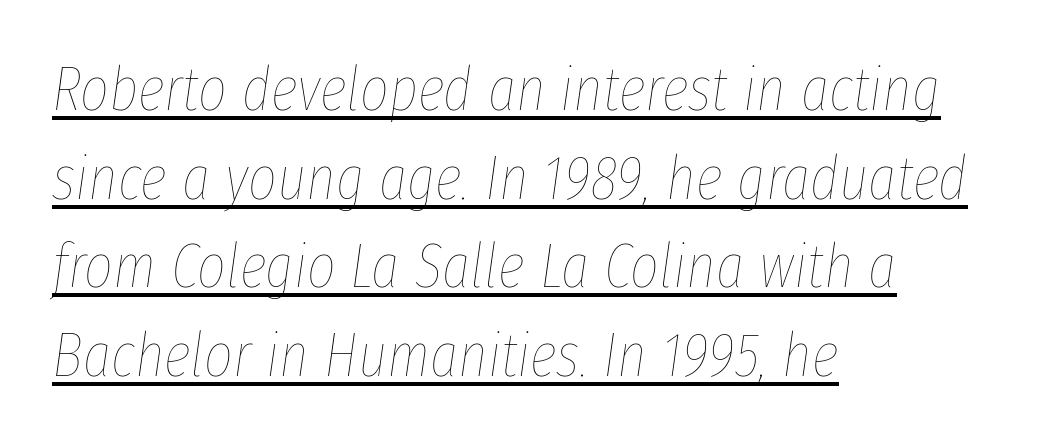
Q: Is the text bold? A: No.
Q: Is the text italic (slanted)? A: Yes, it leans right by about 8 degrees.
Q: Is the text underlined? A: Yes.
Q: How is the paragraph aligned? A: Left-aligned.
Q: Is the spacing between letters normal or unusually wide? A: Normal.
Q: Is the spacing between lines tight, normal or loose? A: Normal.
Q: Width (condensed, normal, or wide)? A: Condensed.
Q: Stroke contrast? A: Low.
Q: x-height? A: Medium.
Q: Monospaced? A: No.
